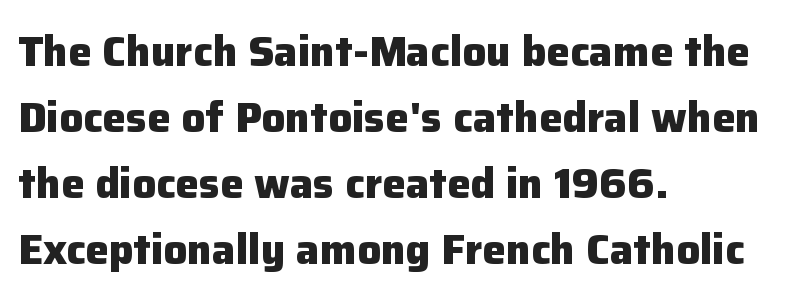
Q: Is the text bold? A: Yes.
Q: Is the text italic (slanted)? A: No, it is upright.
Q: Is the typeface a serif or a sans-serif typeface? A: Sans-serif.
Q: Is the text underlined? A: No.
Q: How is the paragraph aligned? A: Left-aligned.
Q: Is the spacing between letters normal or unusually wide? A: Normal.
Q: Is the spacing between lines tight, normal or loose? A: Normal.
Q: Width (condensed, normal, or wide)? A: Normal.
Q: Stroke contrast? A: Low.
Q: x-height? A: Medium.
Q: Monospaced? A: No.
